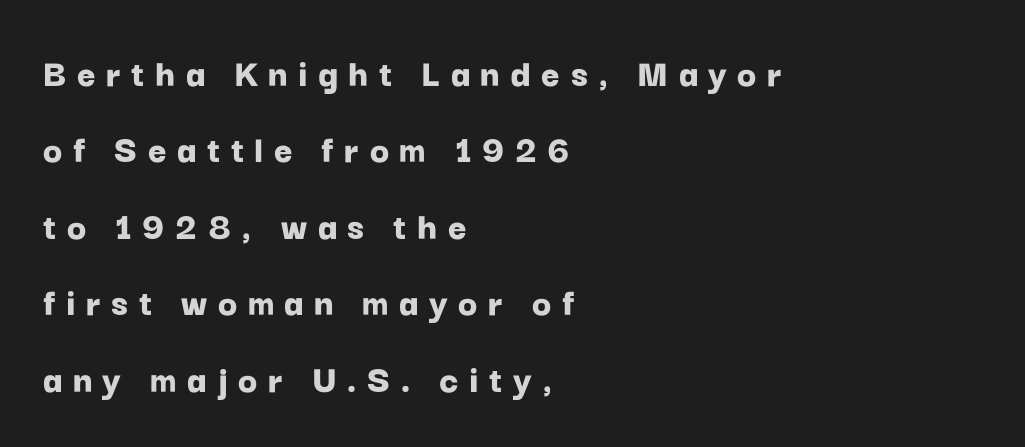
The image shows 40 px bold sans-serif type, upright; set left-aligned, loose line spacing (1.91x), unusually wide letter spacing (+0.26 em), not underlined; low stroke contrast and a medium x-height.
